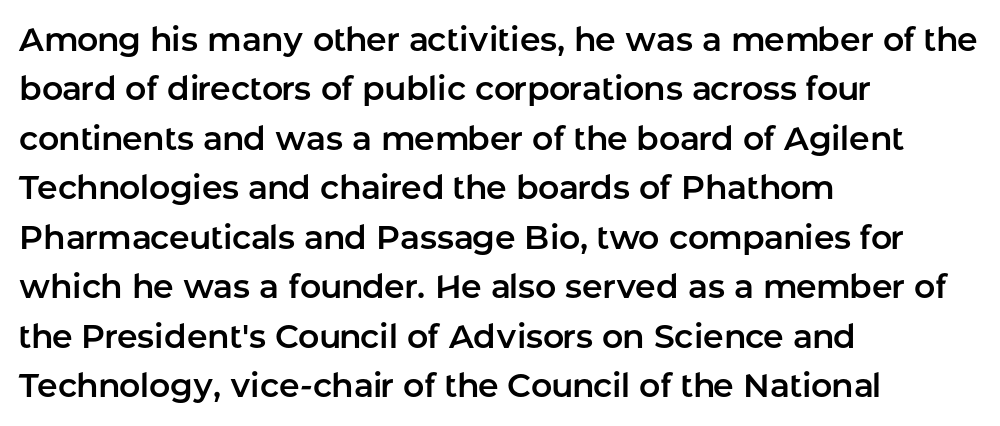
Q: Is the text italic (slanted)? A: No, it is upright.
Q: Is the typeface a serif or a sans-serif typeface? A: Sans-serif.
Q: Is the text underlined? A: No.
Q: How is the paragraph aligned? A: Left-aligned.
Q: Is the spacing between letters normal or unusually wide? A: Normal.
Q: Is the spacing between lines tight, normal or loose? A: Normal.
Q: Width (condensed, normal, or wide)? A: Normal.
Q: Stroke contrast? A: Low.
Q: x-height? A: Medium.
Q: Monospaced? A: No.
